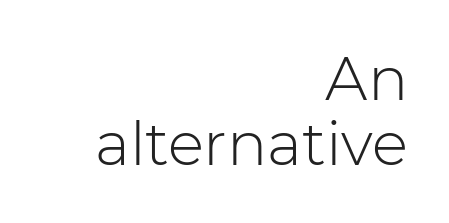
Note the varied advance widths — an 'i' is clearly narrower than an 'm'. The characters are drawn with everyday or finer stroke widths. Anything drawn beneath the words? Only blank space. The face used here is a sans, in the tradition of grotesques and geometrics. Teacher's note: observe the even right margin — that is flush-right alignment. The axis of the letterforms is exactly vertical.
